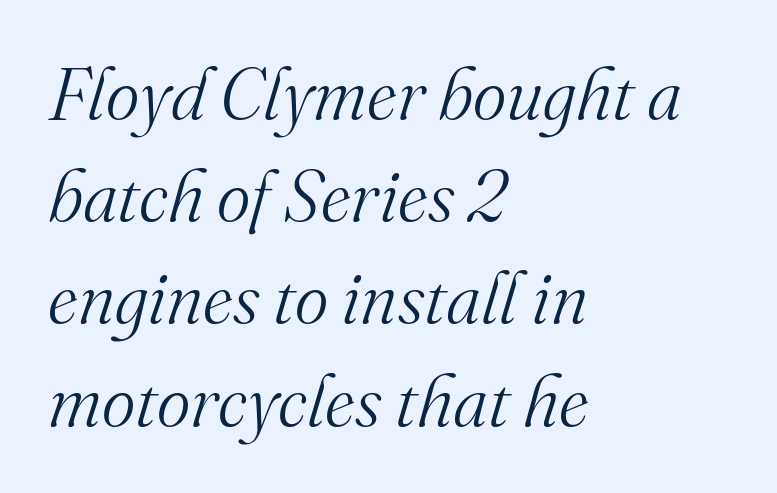
The image shows 72 px light serif type, italic (leaning right); set left-aligned, normal line spacing (1.42x), normal letter spacing, not underlined; medium stroke contrast and a small x-height.
